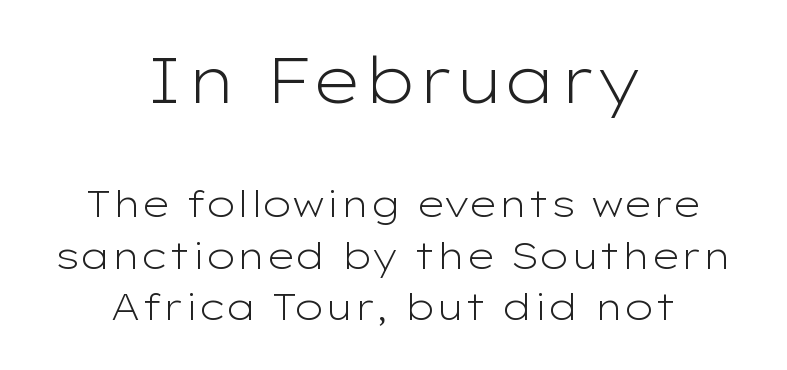
Q: Is the text bold? A: No.
Q: Is the text italic (slanted)? A: No, it is upright.
Q: Is the typeface a serif or a sans-serif typeface? A: Sans-serif.
Q: Is the text underlined? A: No.
Q: How is the paragraph aligned? A: Centered.
Q: Is the spacing between letters normal or unusually wide? A: Normal.
Q: Is the spacing between lines tight, normal or loose? A: Normal.
Q: Which block of text is set in a larger size, the first (top) or the second (bottom)? A: The first (top) one.
Q: Width (condensed, normal, or wide)? A: Wide.
Q: Stroke contrast? A: Low.
Q: x-height? A: Medium.
Q: Monospaced? A: No.
